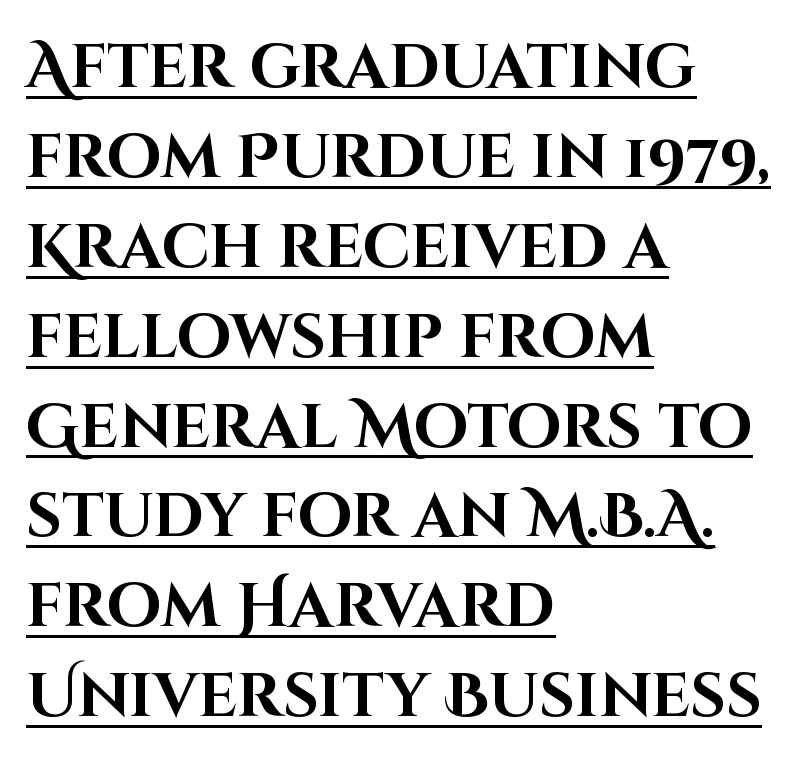
The image shows 62 px bold sans-serif type, upright; set left-aligned, normal line spacing (1.45x), normal letter spacing, underlined; high stroke contrast and a large x-height.
